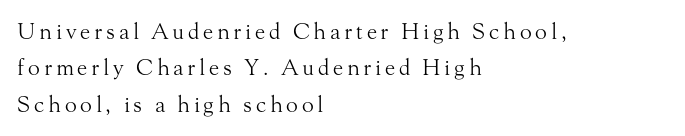
The image shows 22 px text type, upright; set left-aligned, normal line spacing (1.65x), not underlined.
